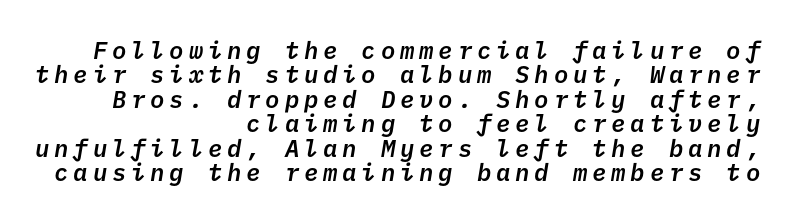
Letter spacing: wide. The glyphs are unaccompanied by any horizontal stroke below them. How heavy is the stroke? Medium-heavy — a semibold, shy of bold. The passage is arranged like a letterhead date or caption credit — flush right.
